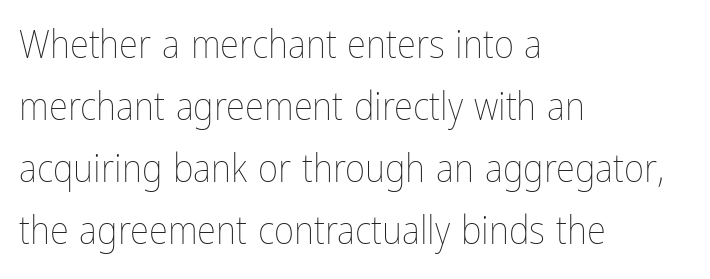
Looks like regular typesetting: each glyph gets only the width it needs. The rows are spaced the way most documents space them. The rendering anchors every line to the left-hand side. No extra ink here — the face is not bold. The strip under each line holds only bare page.
